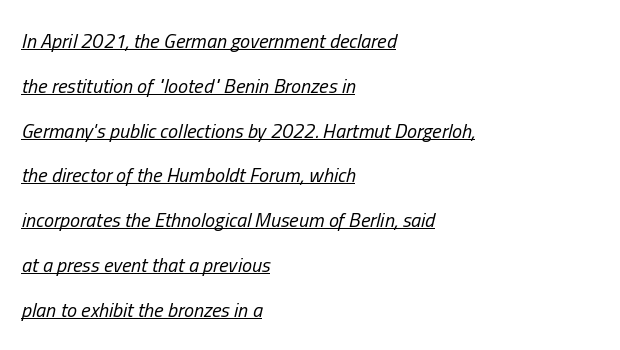
The image shows 20 px text type, italic (leaning right); set left-aligned, loose line spacing (2.24x), normal letter spacing, underlined.
